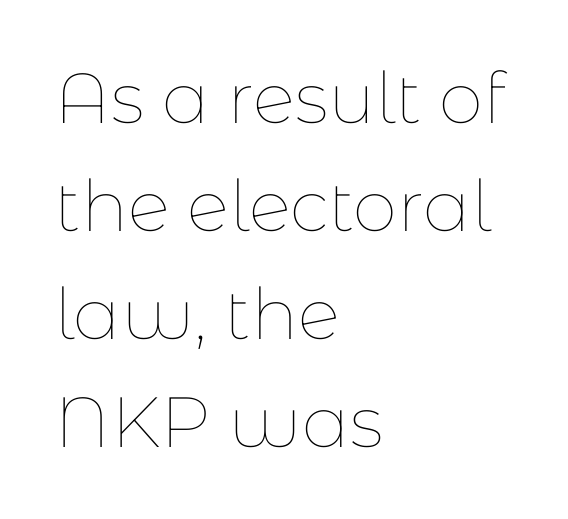
The image shows 71 px thin type, upright; set left-aligned, normal line spacing (1.52x), normal letter spacing, not underlined; low stroke contrast and a medium x-height.
